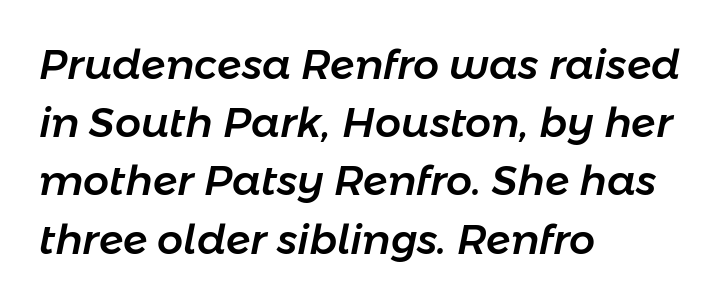
The image shows 41 px text type, italic (leaning right); set left-aligned, normal line spacing (1.42x), normal letter spacing, not underlined; low stroke contrast and a medium x-height.
